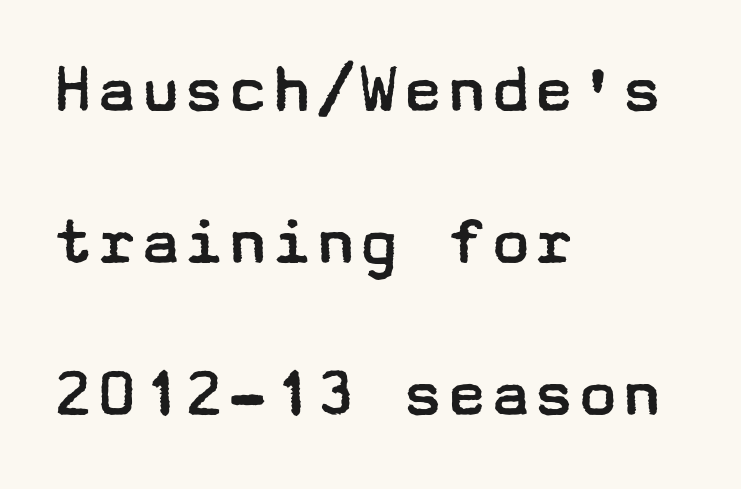
The image shows 73 px regular-weight, wide sans-serif type, upright; set left-aligned, loose line spacing (2.08x), normal letter spacing, not underlined; low stroke contrast and a medium x-height.
